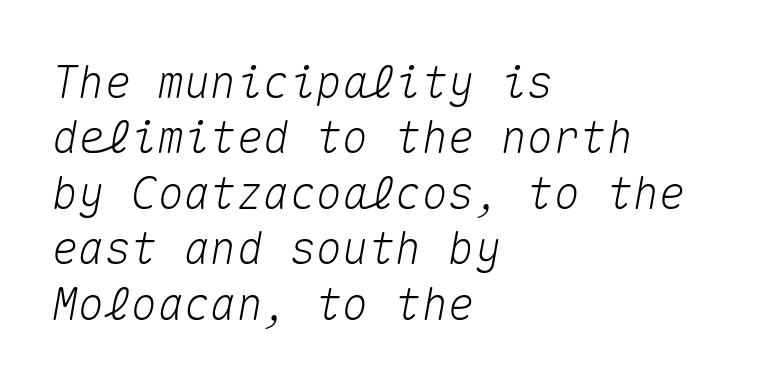
{"italic": "yes", "lean": "right", "slant_degrees": 10, "width": "normal", "stroke_contrast": "medium", "x_height": "medium", "monospaced": "yes", "underline": "no", "align": "left", "line_spacing": "normal", "line_spacing_ratio": 1.26, "letter_spacing": "normal", "letter_spacing_em": 0.0, "glyph_px": 44}
